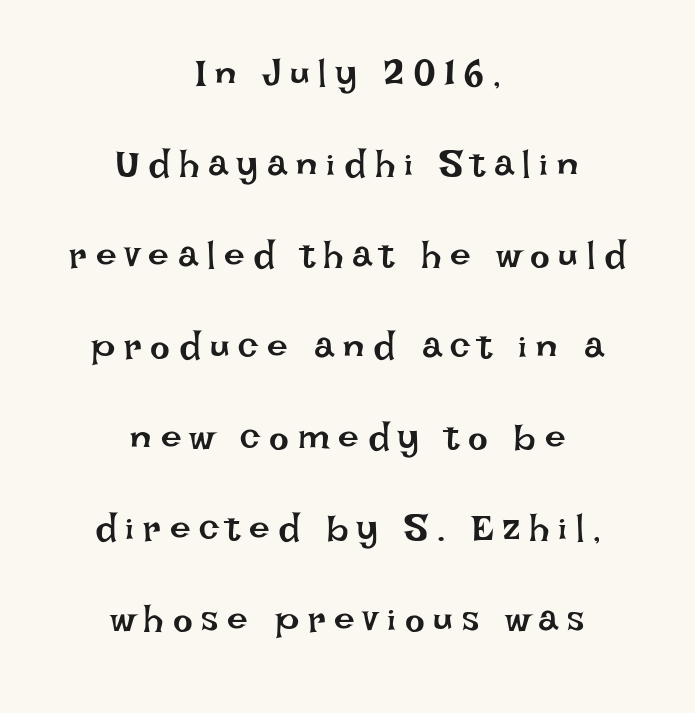
These lines were composed using upright roman letters. These lines stack symmetrically, like a column narrowing and widening about its center. Display-style spreading of the glyphs; the letterfit is very open. Line spacing here is loose. Unmarked baselines from the first word to the last.
